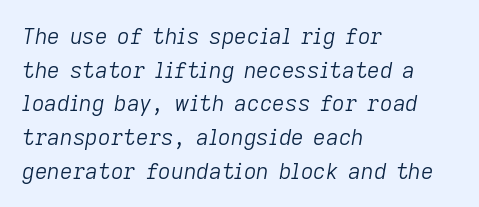
Q: Is the text bold? A: No.
Q: Is the text italic (slanted)? A: Yes, it leans right by about 9 degrees.
Q: Is the text underlined? A: No.
Q: How is the paragraph aligned? A: Left-aligned.
Q: Is the spacing between letters normal or unusually wide? A: Normal.
Q: Is the spacing between lines tight, normal or loose? A: Normal.
